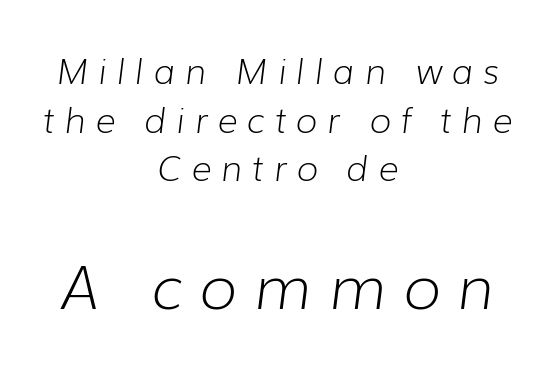
{"italic": "yes", "lean": "right", "slant_degrees": 7, "bold": "no", "weight": "light", "width": "normal", "stroke_contrast": "low", "x_height": "medium", "monospaced": "no", "underline": "no", "align": "center", "line_spacing": "normal", "line_spacing_ratio": 1.39, "letter_spacing": "wide", "letter_spacing_em": 0.28, "larger_block": "second", "size_ratio": 1.74, "glyph_px": 61}
